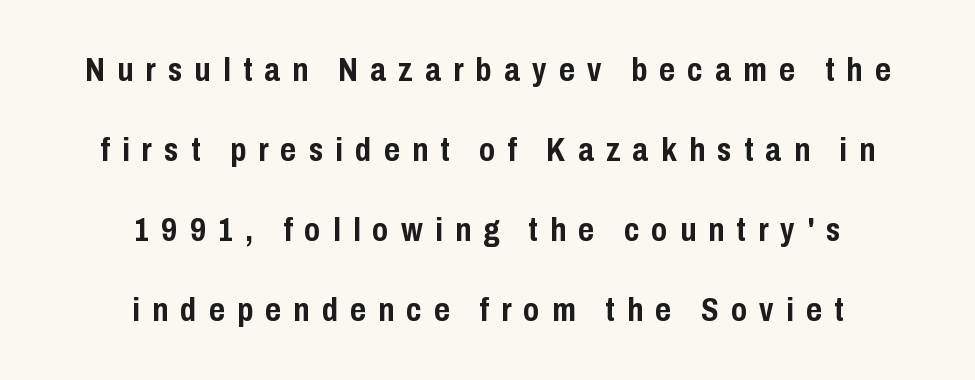
Each letter's strokes conclude bluntly, with no projecting serifs. The face used here is proportionally spaced, like ordinary book or web type. Honestly, the letter spacing is so wide it's the main thing you notice. Heavy-handed strokes throughout: this text is bold. You could fit nearly another row in the gap between these rows. Just letters on the line, the space beneath them empty.
